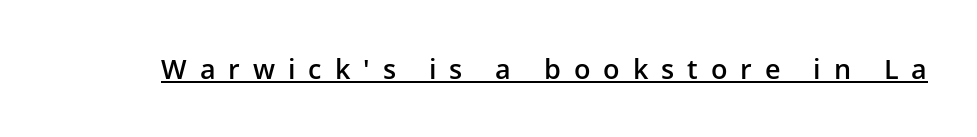
You can tell it's not italic because the verticals are truly vertical. The typesetter has applied underlining to the passage shown. Is the type bold? Partly — it's a semibold, heavier than regular but not fully bold. Someone cranked the tracking dial way up on this one.
